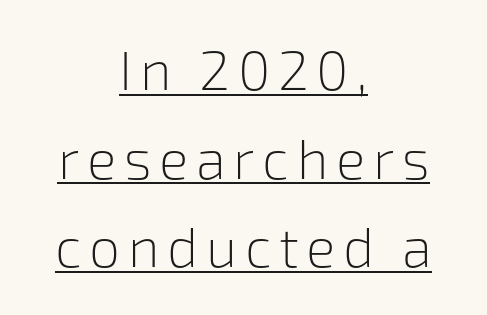
{"serif": "no", "italic": "no", "bold": "no", "weight": "light", "width": "normal", "stroke_contrast": "low", "x_height": "medium", "monospaced": "no", "underline": "yes", "align": "center", "line_spacing": "normal", "line_spacing_ratio": 1.61, "glyph_px": 55}
